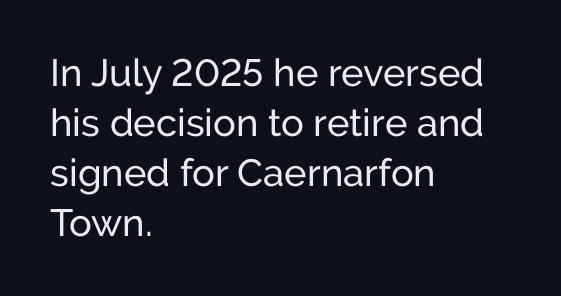
{"serif": "no", "italic": "no", "width": "normal", "stroke_contrast": "low", "x_height": "medium", "monospaced": "no", "underline": "no", "align": "left", "line_spacing": "normal", "line_spacing_ratio": 1.32, "letter_spacing": "normal", "letter_spacing_em": 0.0, "glyph_px": 38}
